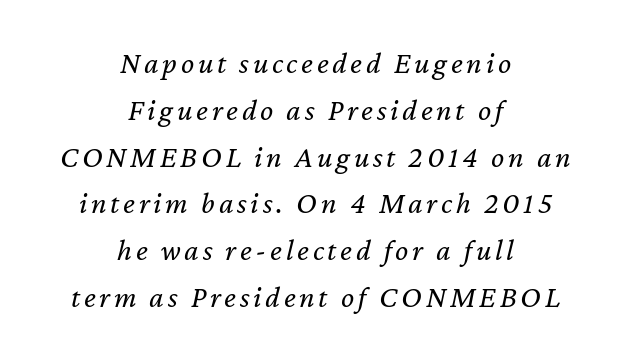
{"italic": "yes", "lean": "right", "slant_degrees": 12, "bold": "no", "weight": "regular", "width": "normal", "stroke_contrast": "low", "x_height": "medium", "monospaced": "no", "underline": "no", "align": "center", "line_spacing": "normal", "line_spacing_ratio": 1.51, "glyph_px": 31}
